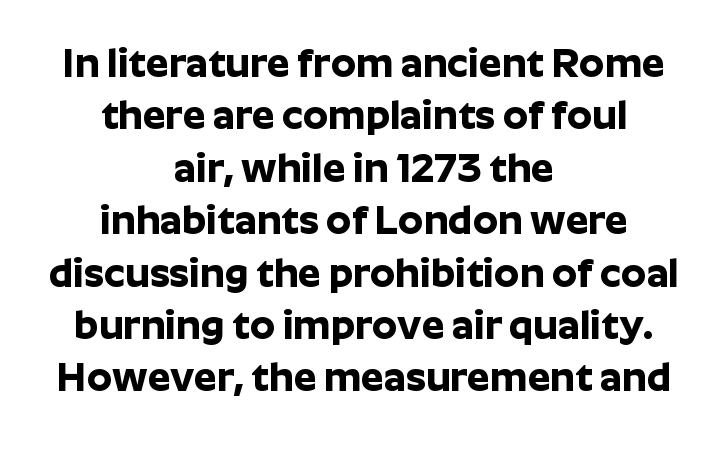
A sans-serif font was chosen for this passage. Each new line begins a customary step beneath the previous one. You could not count columns in this text — the font is proportionally spaced. Typesetter's note: full bold, strokes at maximum text heaviness. Italic? Not at all — the glyphs are vertical.
